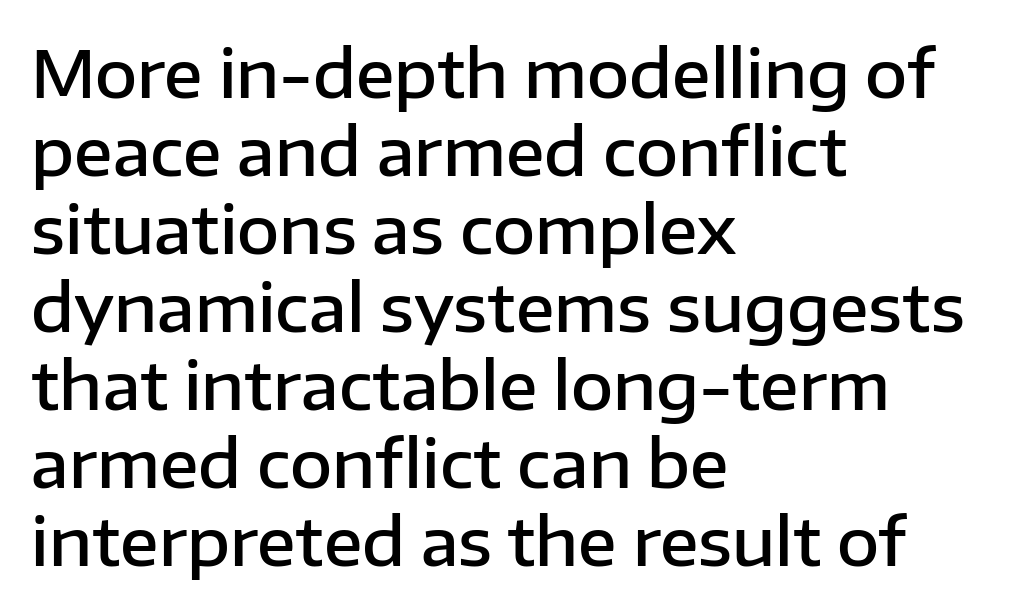
Q: Is the text bold? A: Semi-bold.
Q: Is the text italic (slanted)? A: No, it is upright.
Q: Is the typeface a serif or a sans-serif typeface? A: Sans-serif.
Q: Is the text underlined? A: No.
Q: How is the paragraph aligned? A: Left-aligned.
Q: Is the spacing between letters normal or unusually wide? A: Normal.
Q: Width (condensed, normal, or wide)? A: Normal.
Q: Stroke contrast? A: Low.
Q: x-height? A: Medium.
Q: Monospaced? A: No.
